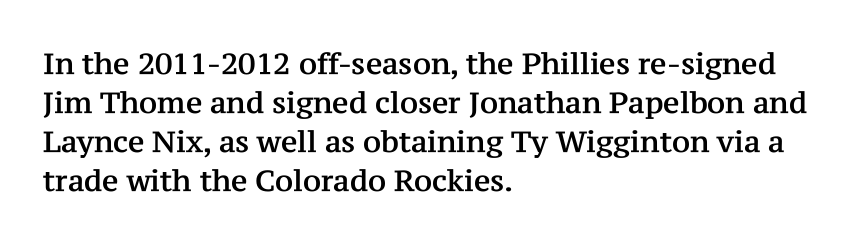
{"serif": "yes", "italic": "no", "width": "normal", "stroke_contrast": "medium", "x_height": "medium", "monospaced": "no", "underline": "no", "align": "left", "line_spacing": "normal", "line_spacing_ratio": 1.34, "letter_spacing": "normal", "letter_spacing_em": 0.0, "glyph_px": 29}
